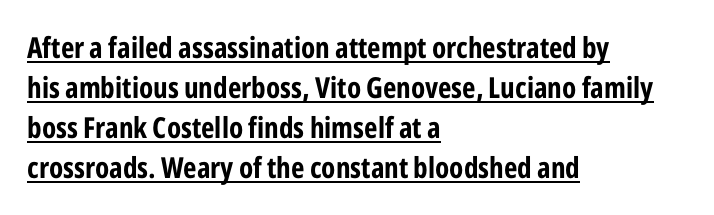
Q: Is the text bold? A: Yes.
Q: Is the text italic (slanted)? A: No, it is upright.
Q: Is the typeface a serif or a sans-serif typeface? A: Sans-serif.
Q: Is the text underlined? A: Yes.
Q: How is the paragraph aligned? A: Left-aligned.
Q: Is the spacing between letters normal or unusually wide? A: Normal.
Q: Is the spacing between lines tight, normal or loose? A: Normal.
Q: Width (condensed, normal, or wide)? A: Condensed.
Q: Stroke contrast? A: Low.
Q: x-height? A: Medium.
Q: Monospaced? A: No.
